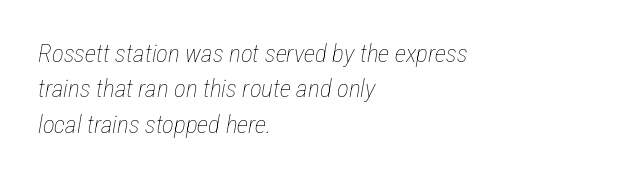
{"italic": "yes", "lean": "right", "slant_degrees": 12, "bold": "no", "underline": "no", "align": "left", "line_spacing": "normal", "line_spacing_ratio": 1.42, "letter_spacing": "normal", "letter_spacing_em": 0.0, "glyph_px": 25}
